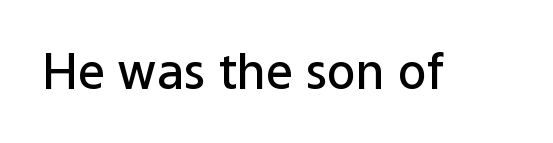
The letters advance in unequal steps, a hallmark of proportional type. Unlike a traditional serif, this face leaves its strokes unadorned. The letterforms sit shoulder to shoulder at normal distance. This is moderately heavy type, rendered in semibold. Plain, unruled lines of type.
